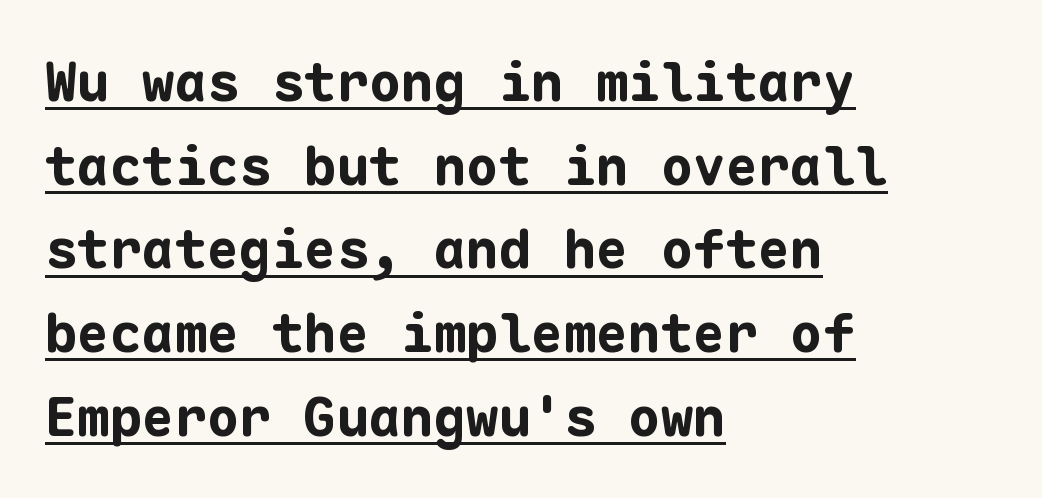
{"serif": "no", "italic": "no", "bold": "yes", "weight": "bold", "width": "normal", "stroke_contrast": "low", "x_height": "medium", "monospaced": "yes", "underline": "yes", "align": "left", "line_spacing": "normal", "line_spacing_ratio": 1.55, "letter_spacing": "normal", "letter_spacing_em": 0.0, "glyph_px": 54}
